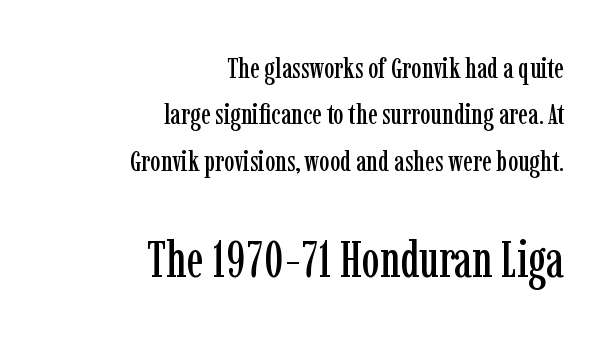
The lines in this sample share a right terminus and differ only in where they begin. Descenders are the only things crossing below the line. The lettering stays uniformly vertical, giving the passage a roman look. Is this a sans? No — the strokes have serifs. The leading is moderate, giving the passage an even texture.
